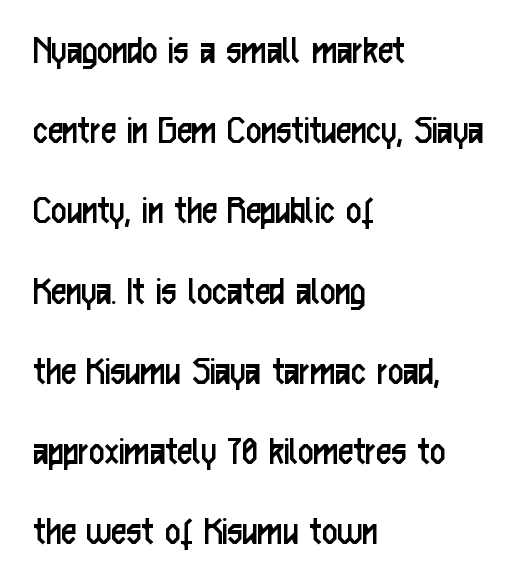
Q: Is the text bold? A: No.
Q: Is the text italic (slanted)? A: No, it is upright.
Q: Is the typeface a serif or a sans-serif typeface? A: Sans-serif.
Q: Is the text underlined? A: No.
Q: How is the paragraph aligned? A: Left-aligned.
Q: Is the spacing between letters normal or unusually wide? A: Normal.
Q: Is the spacing between lines tight, normal or loose? A: Loose.
Q: Width (condensed, normal, or wide)? A: Condensed.
Q: Stroke contrast? A: Low.
Q: x-height? A: Medium.
Q: Monospaced? A: No.
